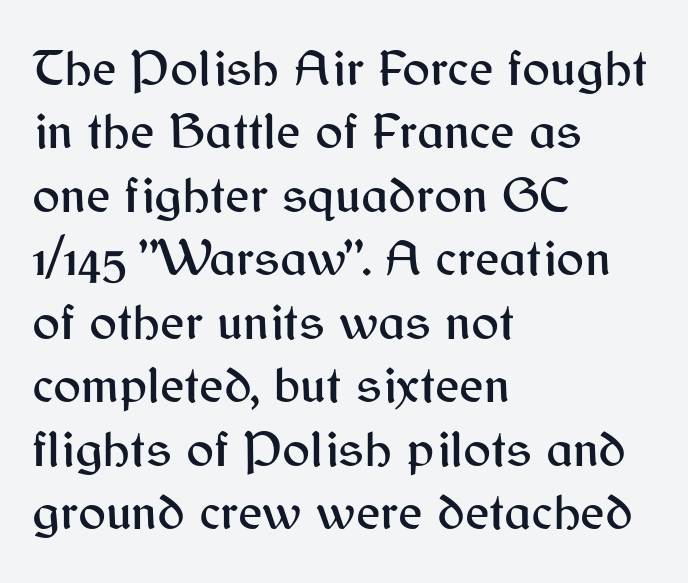
{"serif": "no", "italic": "no", "width": "normal", "stroke_contrast": "medium", "x_height": "medium", "monospaced": "no", "underline": "no", "align": "left", "line_spacing_ratio": 1.22, "letter_spacing": "normal", "letter_spacing_em": 0.0, "glyph_px": 52}
